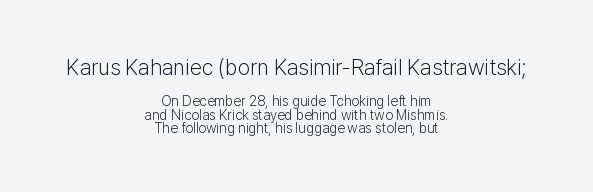
The image shows 22 px text type, upright; set centered, tight line spacing (0.95x), normal letter spacing, not underlined; the first (top) block is 1.57x larger.
